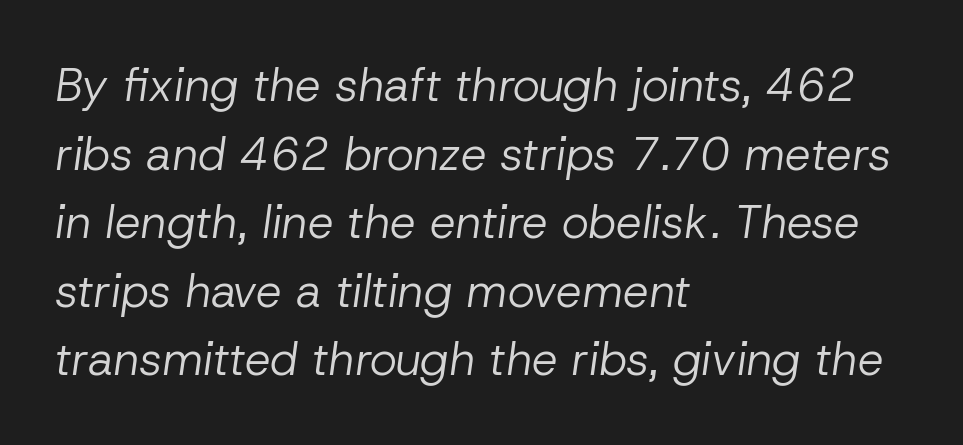
Q: Is the text bold? A: No.
Q: Is the text italic (slanted)? A: Yes, it leans right by about 8 degrees.
Q: Is the text underlined? A: No.
Q: How is the paragraph aligned? A: Left-aligned.
Q: Is the spacing between letters normal or unusually wide? A: Normal.
Q: Is the spacing between lines tight, normal or loose? A: Normal.
Q: Width (condensed, normal, or wide)? A: Normal.
Q: Stroke contrast? A: Low.
Q: x-height? A: Medium.
Q: Monospaced? A: No.
